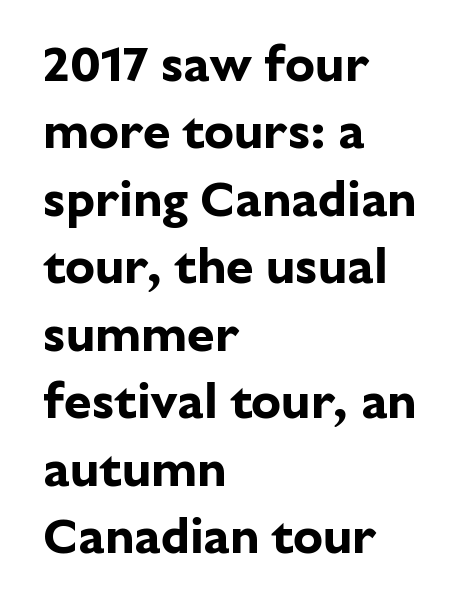
The image shows 50 px bold sans-serif type, upright; set left-aligned, normal line spacing (1.35x), normal letter spacing, not underlined; low stroke contrast and a medium x-height.
